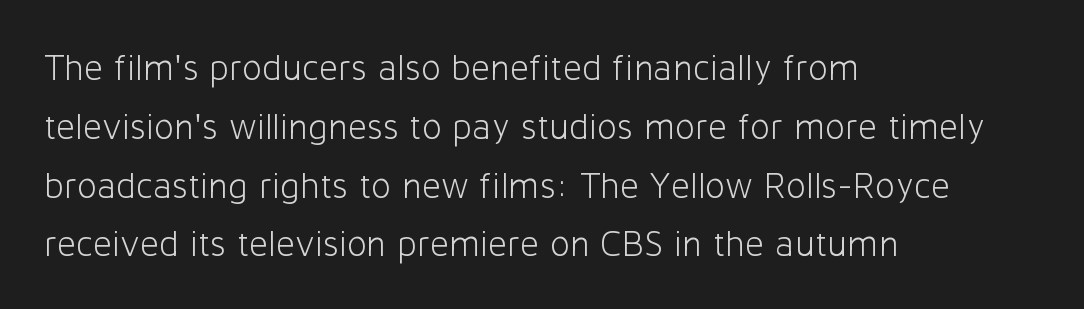
Q: Is the text bold? A: No.
Q: Is the text italic (slanted)? A: No, it is upright.
Q: Is the typeface a serif or a sans-serif typeface? A: Sans-serif.
Q: Is the text underlined? A: No.
Q: How is the paragraph aligned? A: Left-aligned.
Q: Is the spacing between letters normal or unusually wide? A: Normal.
Q: Is the spacing between lines tight, normal or loose? A: Normal.
Q: Width (condensed, normal, or wide)? A: Normal.
Q: Stroke contrast? A: Low.
Q: x-height? A: Medium.
Q: Monospaced? A: No.
